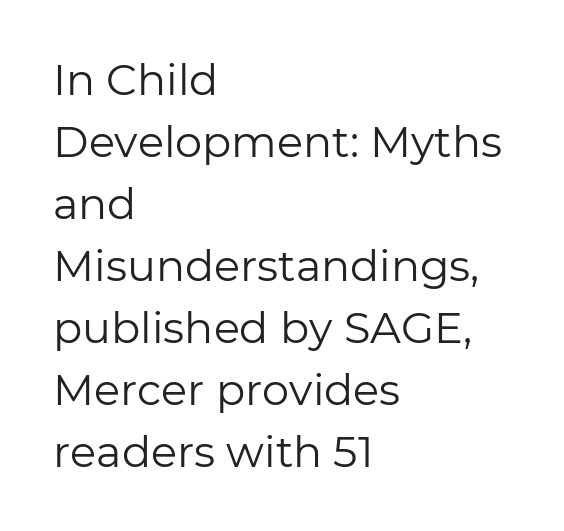
The image shows 43 px regular-weight sans-serif type, upright; set left-aligned, normal line spacing (1.44x), normal letter spacing, not underlined; low stroke contrast and a medium x-height.
